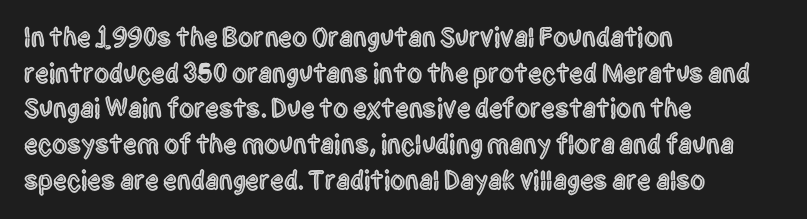
Line spacing here is normal. In terms of posture, this sample is upright. A bare baseline throughout the passage. Does the copy run flush right? No — it runs flush left. You could call the tracking neutral — neither tight nor loose.
